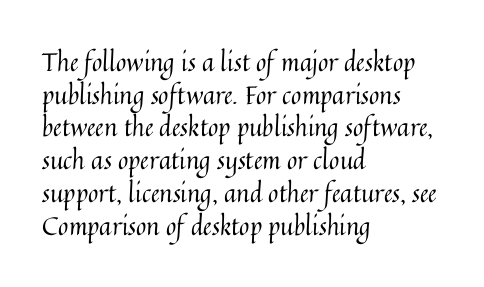
What's the leading like? Ordinary, nothing unusual. The passage shown has conventional tracking throughout. The passage is arranged the way most books set body copy — flush left.
